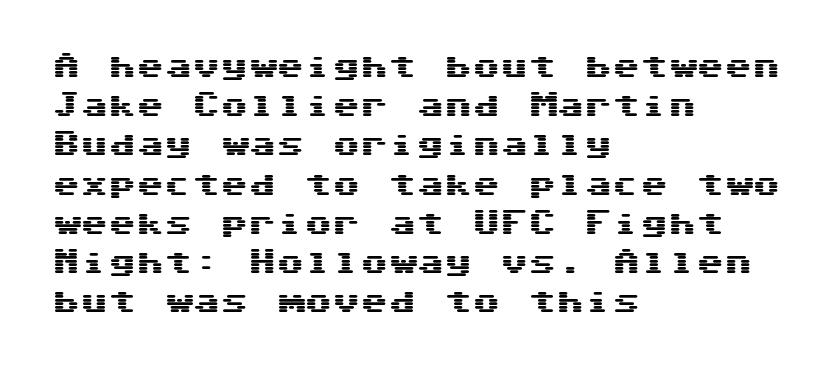
Whoever set this chose a conventional vertical rhythm. Short note: letters normally spaced. This is the regular roman posture of the typeface. The passage shown is typeset with a sans-serif family. Notice how the passage keeps a crisp vertical edge on the left only. Anything drawn beneath the words? Only blank space.
